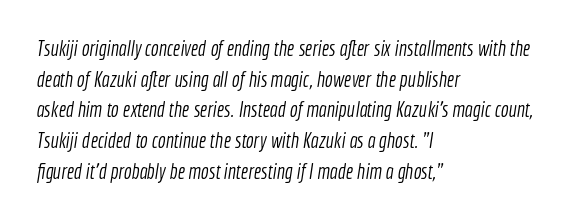
Is this a heavy cut? Hardly; it is regular or lighter. Type without underlining. Evenly set lines give the paragraph a standard silhouette. In CSS terms this would be text-align: left.
